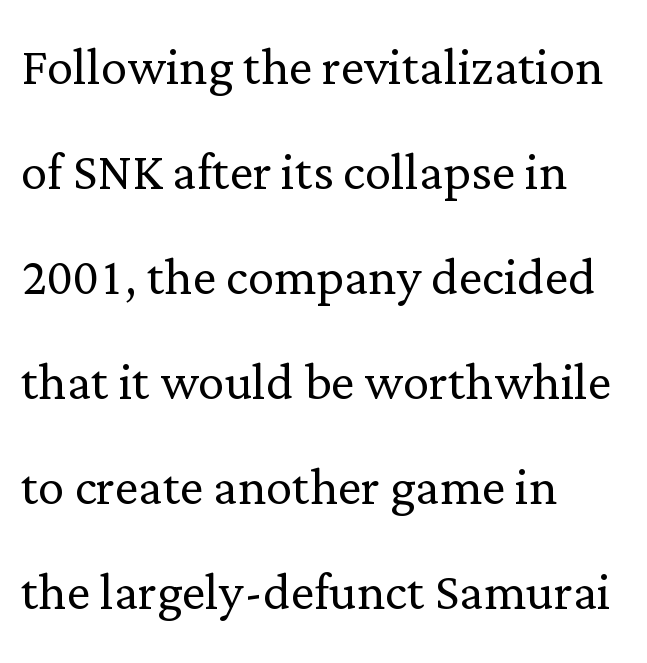
The image shows 66 px light serif type, upright; set left-aligned, normal line spacing (1.59x), normal letter spacing, not underlined; low stroke contrast and a medium x-height.
